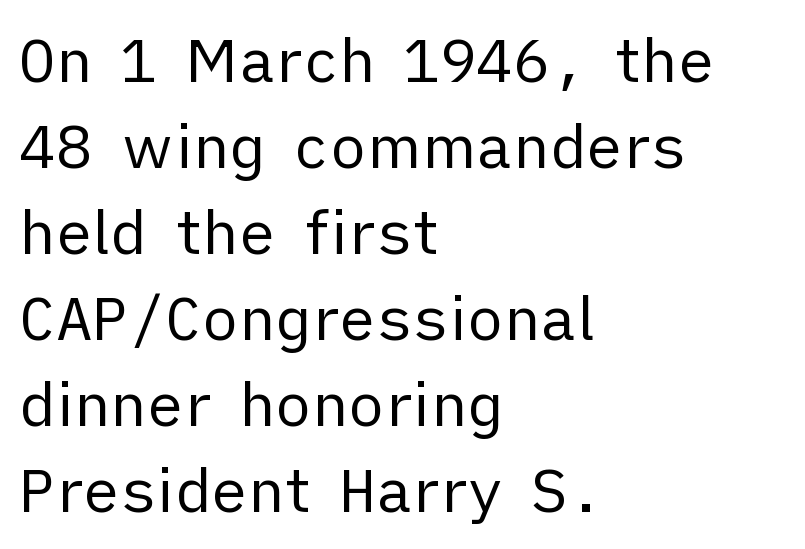
The image shows 61 px regular-weight sans-serif type, upright; set left-aligned, normal line spacing (1.41x), normal letter spacing, not underlined; low stroke contrast and a medium x-height.
